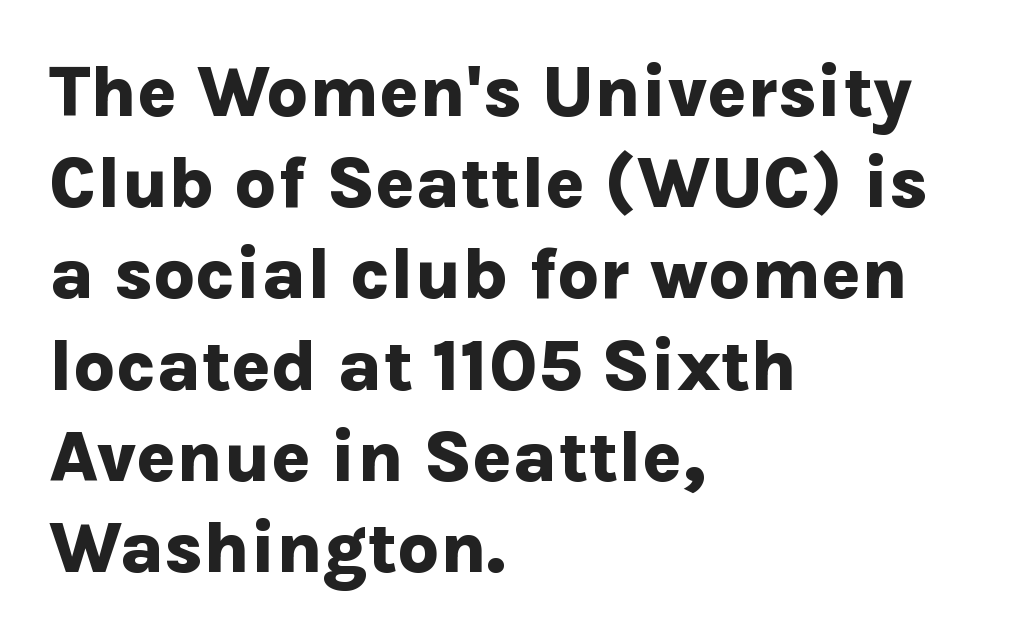
Italic? Not at all — the glyphs are vertical. The space directly below the letters is spotless. Compared with a centered layout, this one pins lines to the left instead. Examine the stroke ends and you'll find no serifs. No extra tracking has been applied to these lines. The rendering uses natural spacing where letterforms have individual widths.
